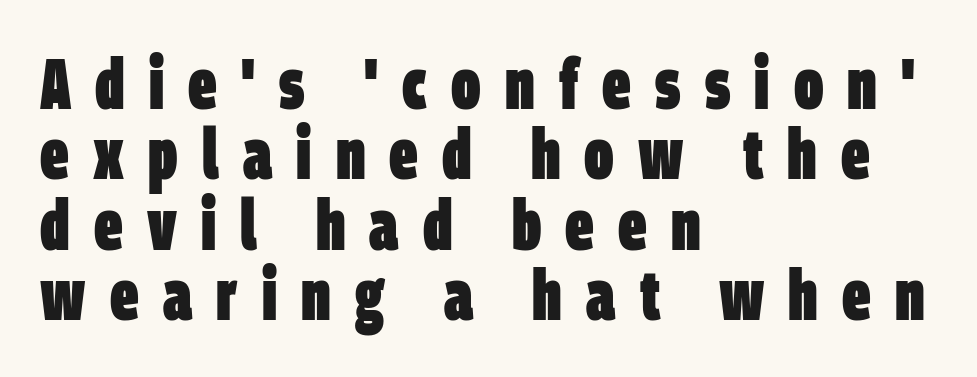
The image shows 71 px heavy, condensed sans-serif type; set left-aligned, tight line spacing (0.99x), unusually wide letter spacing (+0.34 em), not underlined; low stroke contrast and a large x-height.
